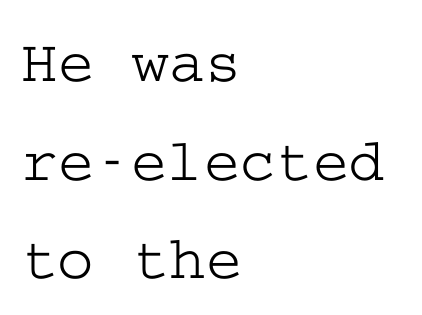
Q: Is the text italic (slanted)? A: No, it is upright.
Q: Is the typeface a serif or a sans-serif typeface? A: Serif.
Q: Is the text underlined? A: No.
Q: How is the paragraph aligned? A: Left-aligned.
Q: Is the spacing between letters normal or unusually wide? A: Normal.
Q: Is the spacing between lines tight, normal or loose? A: Normal.
Q: Width (condensed, normal, or wide)? A: Wide.
Q: Stroke contrast? A: Low.
Q: x-height? A: Medium.
